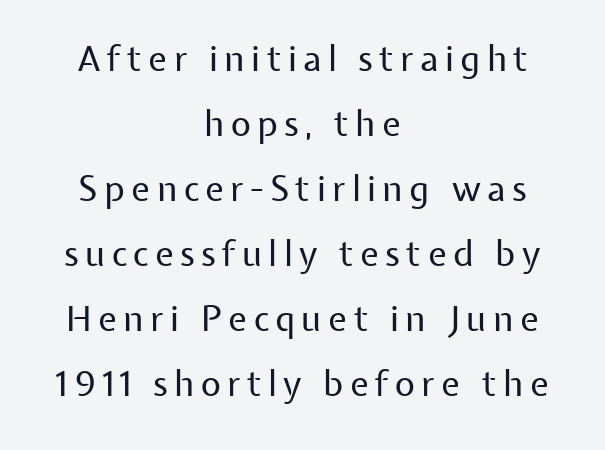
{"serif": "no", "italic": "no", "bold": "no", "weight": "regular", "width": "normal", "stroke_contrast": "low", "x_height": "medium", "monospaced": "no", "underline": "no", "align": "center", "line_spacing_ratio": 1.86, "glyph_px": 35}
